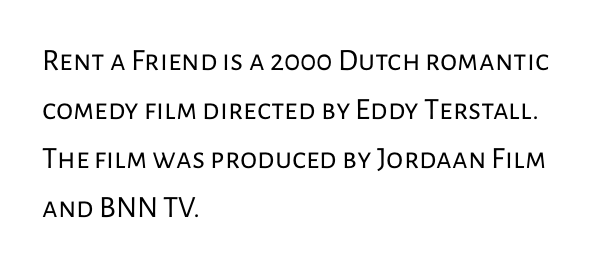
Q: Is the text bold? A: No.
Q: Is the text italic (slanted)? A: No, it is upright.
Q: Is the typeface a serif or a sans-serif typeface? A: Sans-serif.
Q: Is the text underlined? A: No.
Q: How is the paragraph aligned? A: Left-aligned.
Q: Is the spacing between letters normal or unusually wide? A: Normal.
Q: Is the spacing between lines tight, normal or loose? A: Normal.
Q: Width (condensed, normal, or wide)? A: Normal.
Q: Stroke contrast? A: Low.
Q: x-height? A: Medium.
Q: Monospaced? A: No.
